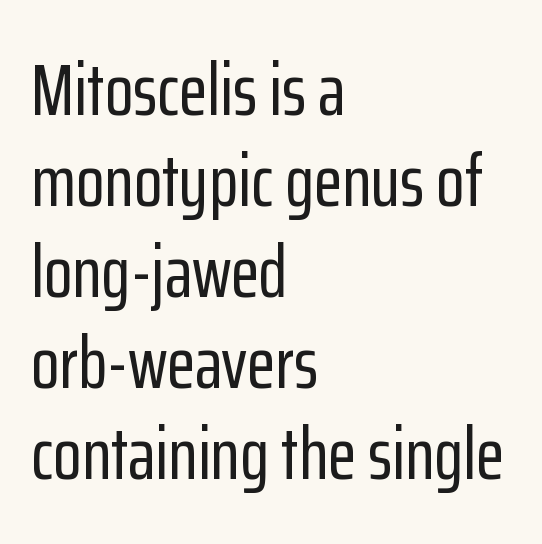
Q: Is the text italic (slanted)? A: No, it is upright.
Q: Is the typeface a serif or a sans-serif typeface? A: Sans-serif.
Q: Is the text underlined? A: No.
Q: How is the paragraph aligned? A: Left-aligned.
Q: Is the spacing between letters normal or unusually wide? A: Normal.
Q: Width (condensed, normal, or wide)? A: Condensed.
Q: Stroke contrast? A: Low.
Q: x-height? A: Medium.
Q: Monospaced? A: No.
